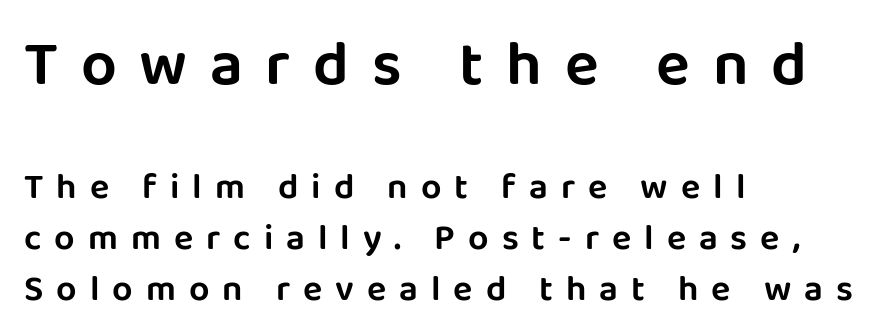
Q: Is the text italic (slanted)? A: No, it is upright.
Q: Is the typeface a serif or a sans-serif typeface? A: Sans-serif.
Q: Is the text underlined? A: No.
Q: How is the paragraph aligned? A: Left-aligned.
Q: Is the spacing between letters normal or unusually wide? A: Unusually wide.
Q: Is the spacing between lines tight, normal or loose? A: Normal.
Q: Which block of text is set in a larger size, the first (top) or the second (bottom)? A: The first (top) one.
Q: Width (condensed, normal, or wide)? A: Normal.
Q: Stroke contrast? A: Low.
Q: x-height? A: Large.
Q: Monospaced? A: No.
